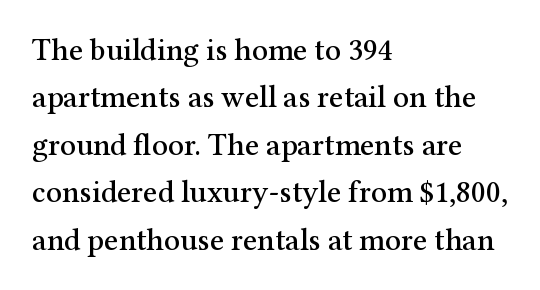
Q: Is the text italic (slanted)? A: No, it is upright.
Q: Is the typeface a serif or a sans-serif typeface? A: Serif.
Q: Is the text underlined? A: No.
Q: How is the paragraph aligned? A: Left-aligned.
Q: Is the spacing between letters normal or unusually wide? A: Normal.
Q: Is the spacing between lines tight, normal or loose? A: Normal.
Q: Width (condensed, normal, or wide)? A: Normal.
Q: Stroke contrast? A: Medium.
Q: x-height? A: Medium.
Q: Monospaced? A: No.
